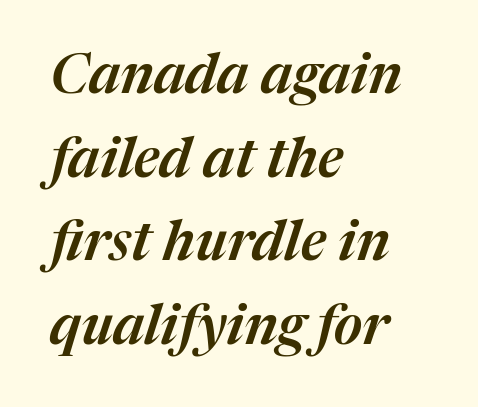
Look at the tracking — it's just the regular setting, nothing added. Caption: multi-line text, flush left, ragged right. These lines sit exactly where default settings would place them. Rule under the text: the space is simply empty. The axis of the letterforms is tilted away from vertical.
